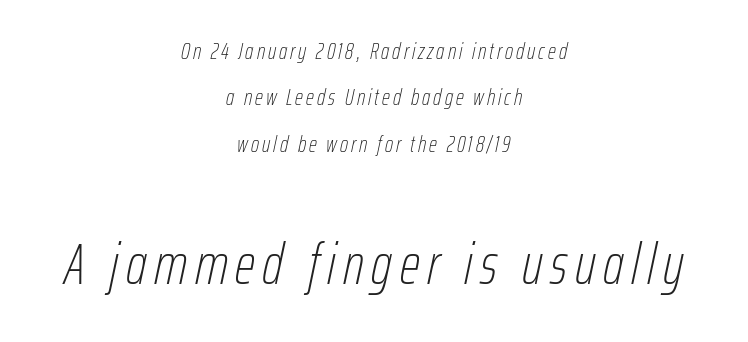
The image shows 58 px thin, condensed type, italic (leaning right); set centered, loose line spacing (2.02x), not underlined; the second (bottom) block is 2.52x larger; low stroke contrast and a medium x-height.
